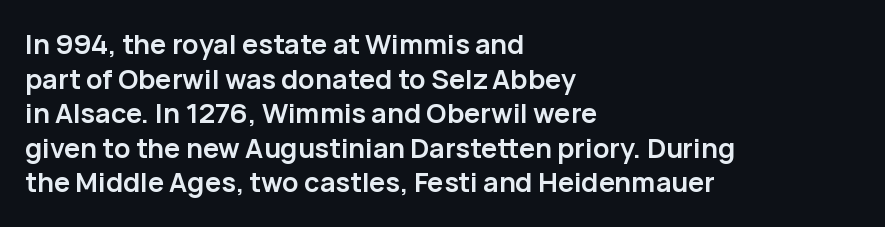
Q: Is the text bold? A: Yes.
Q: Is the text italic (slanted)? A: No, it is upright.
Q: Is the text underlined? A: No.
Q: How is the paragraph aligned? A: Left-aligned.
Q: Is the spacing between letters normal or unusually wide? A: Normal.
Q: Is the spacing between lines tight, normal or loose? A: Normal.
